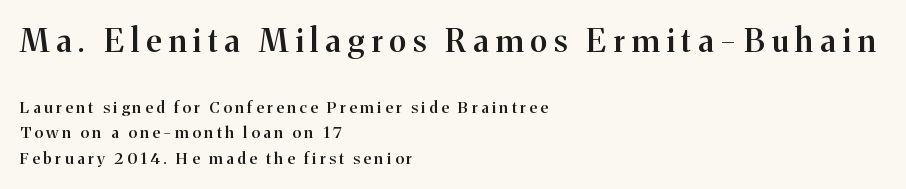
The image shows 32 px semibold serif type, upright; set left-aligned, normal line spacing (1.6x), unusually wide letter spacing (+0.22 em), not underlined; the first (top) block is 2.0x larger; medium stroke contrast and a medium x-height.
